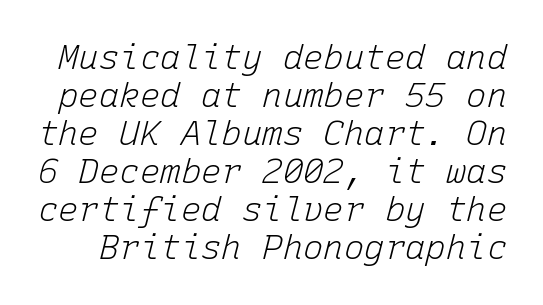
{"italic": "yes", "lean": "right", "slant_degrees": 15, "bold": "no", "weight": "light", "width": "normal", "stroke_contrast": "low", "x_height": "medium", "monospaced": "yes", "underline": "no", "line_spacing": "tight", "line_spacing_ratio": 1.12, "letter_spacing": "normal", "letter_spacing_em": 0.0, "glyph_px": 34}
